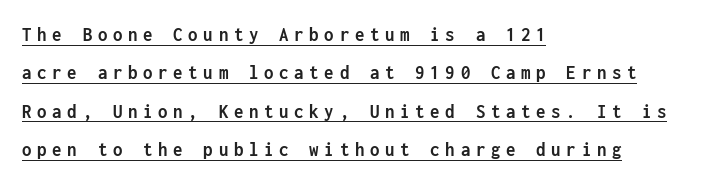
The type is letterspaced generously, with wide tracking. The face used here appears with an underline applied. Look at the stroke-to-counter ratio: heavy, a bold. Alignment: flush left. The lettering holds an erect, upright posture throughout.
